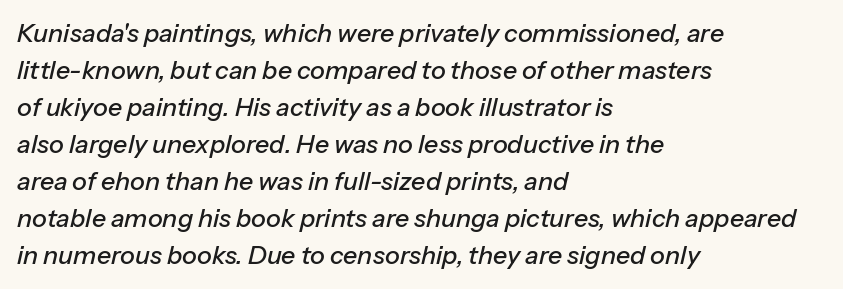
Leftover space on each line is placed entirely after the last word. Summary of vertical rhythm: regular, with standard interline spacing. Tracking value appears to be zero — textbook default spacing. Just letters on the line, the space beneath them empty. Italic: yes, the glyphs are oblique.
